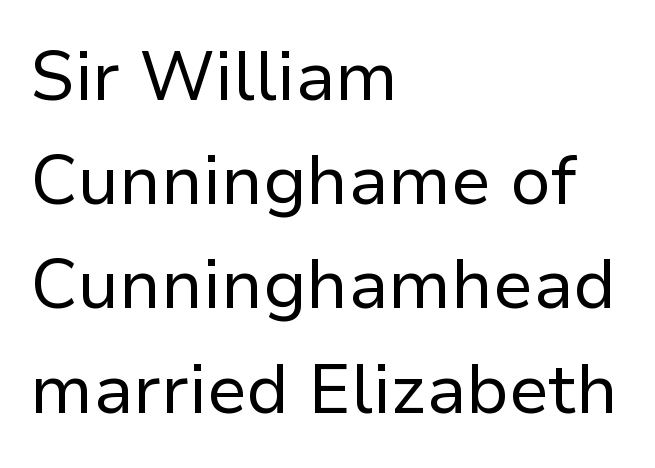
{"serif": "no", "italic": "no", "bold": "no", "weight": "regular", "width": "normal", "stroke_contrast": "low", "x_height": "medium", "monospaced": "no", "underline": "no", "align": "left", "line_spacing": "normal", "line_spacing_ratio": 1.51, "letter_spacing": "normal", "letter_spacing_em": 0.0, "glyph_px": 69}
